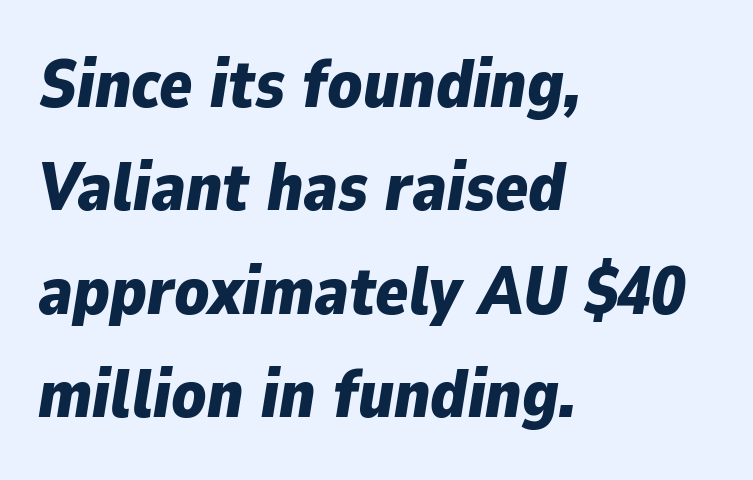
Q: Is the text bold? A: Yes.
Q: Is the text italic (slanted)? A: Yes, it leans right by about 9 degrees.
Q: Is the text underlined? A: No.
Q: How is the paragraph aligned? A: Left-aligned.
Q: Is the spacing between letters normal or unusually wide? A: Normal.
Q: Is the spacing between lines tight, normal or loose? A: Normal.
Q: Width (condensed, normal, or wide)? A: Normal.
Q: Stroke contrast? A: Low.
Q: x-height? A: Medium.
Q: Monospaced? A: No.
